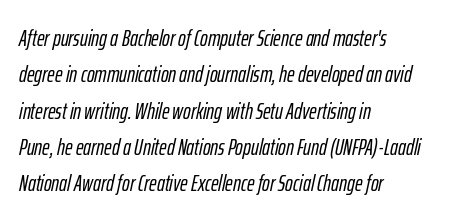
Q: Is the text italic (slanted)? A: Yes, it leans right by about 12 degrees.
Q: Is the text underlined? A: No.
Q: How is the paragraph aligned? A: Left-aligned.
Q: Is the spacing between letters normal or unusually wide? A: Normal.
Q: Is the spacing between lines tight, normal or loose? A: Normal.
